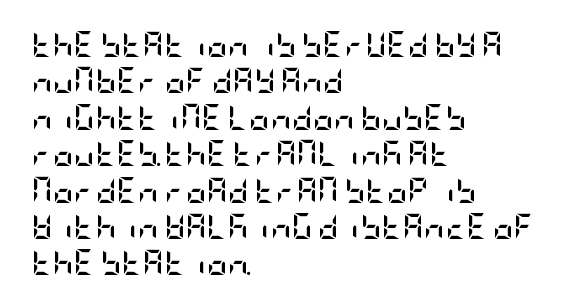
{"italic": "no", "bold": "yes", "underline": "no", "align": "left", "line_spacing": "normal", "line_spacing_ratio": 1.4, "letter_spacing": "normal", "letter_spacing_em": 0.0, "glyph_px": 26}
